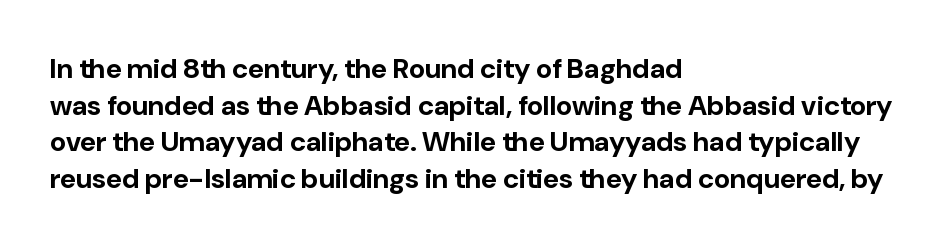
Compared with typical paragraphs, the rows here are spaced about the same. Is this a fixed-width face? No — the glyphs have proportional, varying widths. The line texture is even and compact thanks to regular tracking. Each glyph is drawn with heavy, bold strokes.
